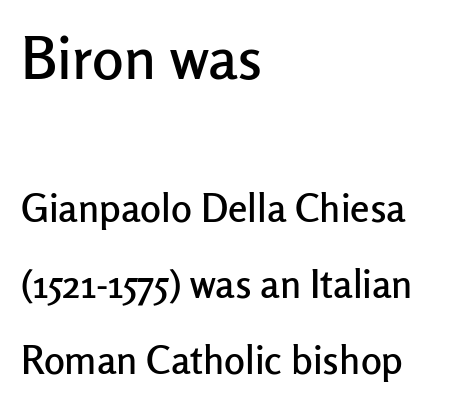
Unlike italic type, these characters show no tilt at all. If you squint, the top block still reads clearly — it's the larger of the two. Proportional: the letters do not fall into vertical columns. Typeset ragged right — the left edge is the straight one. Serifs: no, the terminals of the letterforms are clean.
